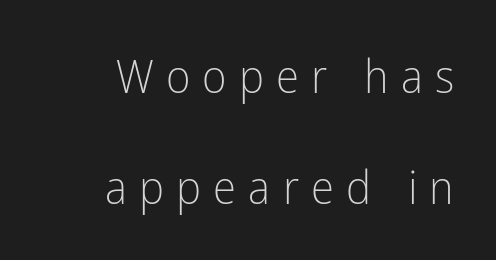
Q: Is the text bold? A: No.
Q: Is the text italic (slanted)? A: No, it is upright.
Q: Is the typeface a serif or a sans-serif typeface? A: Sans-serif.
Q: Is the text underlined? A: No.
Q: How is the paragraph aligned? A: Right-aligned.
Q: Is the spacing between letters normal or unusually wide? A: Unusually wide.
Q: Is the spacing between lines tight, normal or loose? A: Loose.
Q: Width (condensed, normal, or wide)? A: Condensed.
Q: Stroke contrast? A: Low.
Q: x-height? A: Medium.
Q: Monospaced? A: No.
